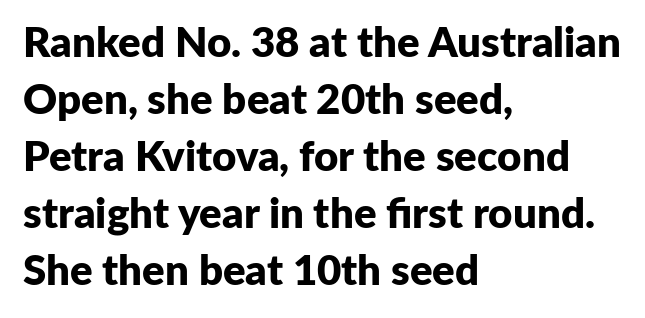
The image shows 42 px bold sans-serif type, upright; set left-aligned, normal line spacing (1.36x), normal letter spacing, not underlined; low stroke contrast and a medium x-height.
